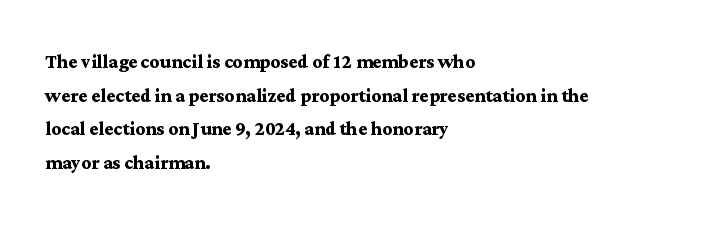
Any mark beneath the type? The region is blank. Regular leading. The face used here is rendered with its standard letterfit. These words are printed bold, with thick strokes throughout. Italic? Not at all — the glyphs are vertical. Left-aligned paragraph, ragged on the right.
